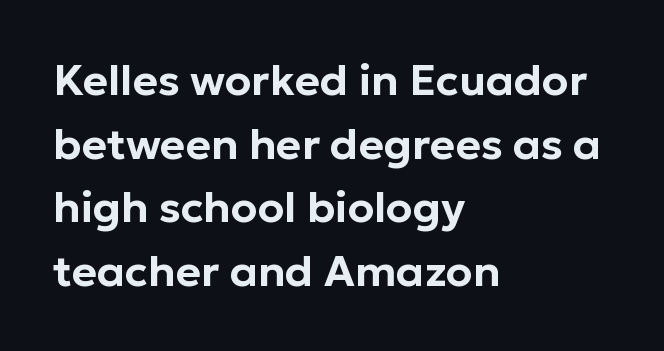
{"serif": "no", "italic": "no", "width": "normal", "stroke_contrast": "low", "x_height": "medium", "monospaced": "no", "underline": "no", "align": "left", "line_spacing": "normal", "line_spacing_ratio": 1.48, "letter_spacing": "normal", "letter_spacing_em": 0.0, "glyph_px": 43}
